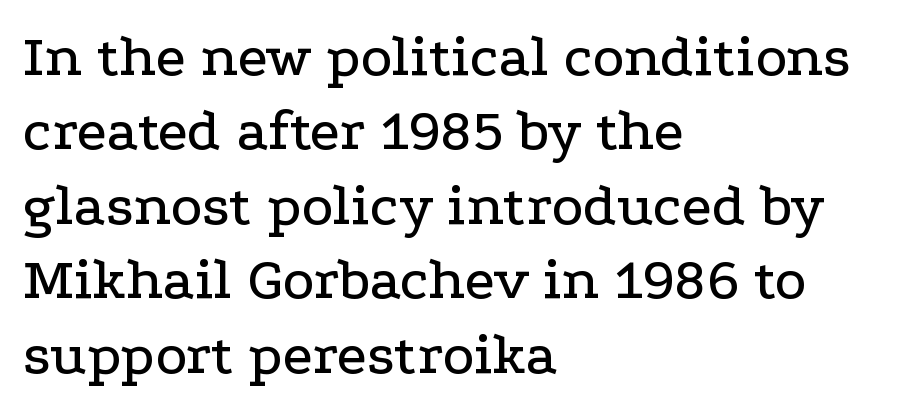
The image shows 60 px wide serif type, upright; set left-aligned, line spacing 1.24x, normal letter spacing, not underlined; low stroke contrast and a medium x-height.
